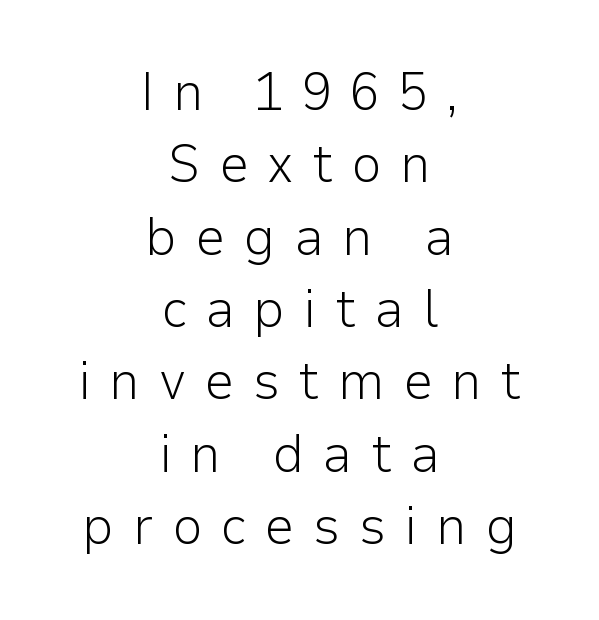
{"serif": "no", "italic": "no", "bold": "no", "weight": "light", "width": "normal", "stroke_contrast": "low", "x_height": "medium", "monospaced": "no", "underline": "no", "align": "center", "line_spacing": "normal", "line_spacing_ratio": 1.34, "letter_spacing": "wide", "letter_spacing_em": 0.34, "glyph_px": 54}
